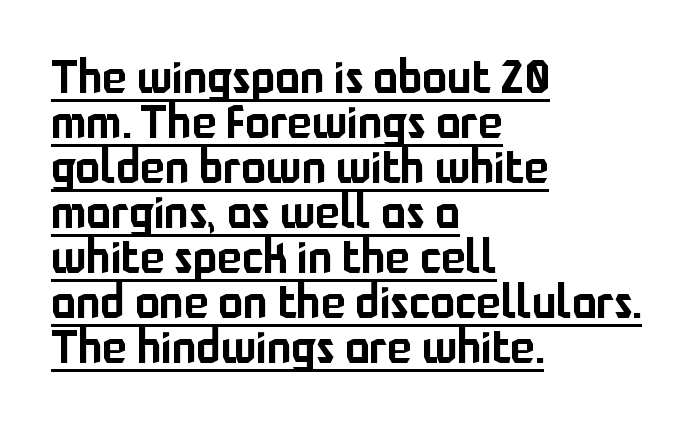
The image shows 46 px sans-serif type, upright; set left-aligned, tight line spacing (0.98x), normal letter spacing, underlined; low stroke contrast and a medium x-height.
